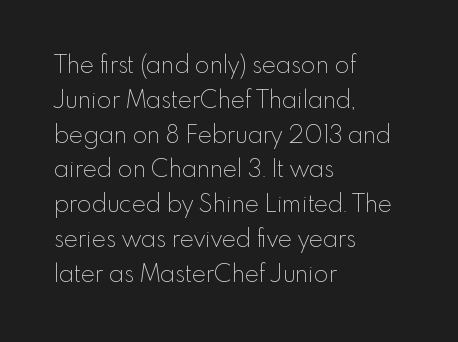
Q: Is the text bold? A: No.
Q: Is the text italic (slanted)? A: No, it is upright.
Q: Is the text underlined? A: No.
Q: How is the paragraph aligned? A: Left-aligned.
Q: Is the spacing between letters normal or unusually wide? A: Normal.
Q: Is the spacing between lines tight, normal or loose? A: Normal.
